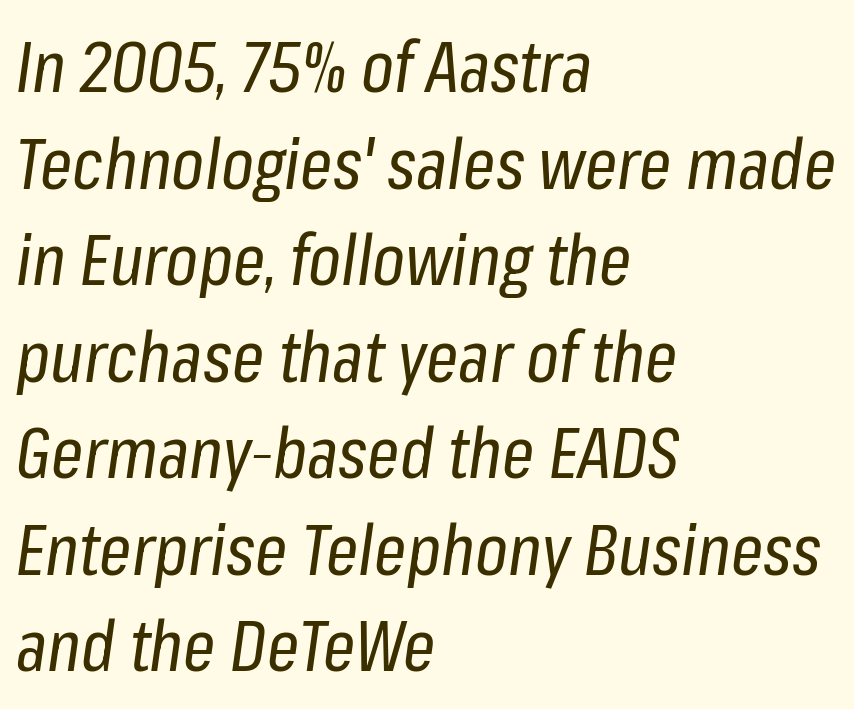
The image shows 71 px regular-weight, condensed type, italic (leaning right); set left-aligned, normal line spacing (1.36x), normal letter spacing, not underlined; low stroke contrast and a medium x-height.
